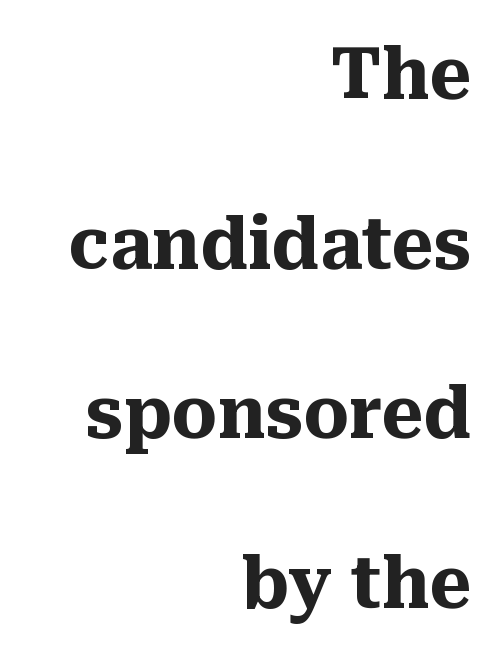
{"serif": "yes", "italic": "no", "bold": "yes", "weight": "heavy", "width": "normal", "stroke_contrast": "medium", "x_height": "medium", "monospaced": "no", "underline": "no", "align": "right", "line_spacing": "loose", "line_spacing_ratio": 2.39, "letter_spacing": "normal", "letter_spacing_em": 0.0, "glyph_px": 71}
